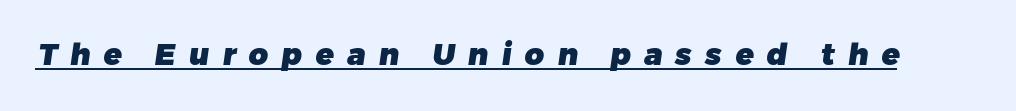
{"serif": "no", "bold": "yes", "weight": "heavy", "width": "normal", "stroke_contrast": "low", "x_height": "medium", "monospaced": "no", "underline": "yes", "letter_spacing": "wide", "letter_spacing_em": 0.44, "glyph_px": 30}
